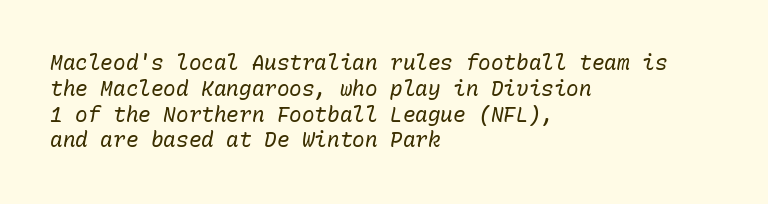
The image shows 21 px text type, italic (leaning right); set left-aligned, line spacing 1.23x, normal letter spacing, not underlined.
